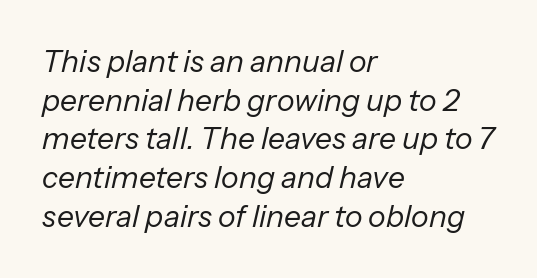
Q: Is the text bold? A: No.
Q: Is the text italic (slanted)? A: Yes, it leans right by about 13 degrees.
Q: Is the text underlined? A: No.
Q: How is the paragraph aligned? A: Left-aligned.
Q: Is the spacing between letters normal or unusually wide? A: Normal.
Q: Is the spacing between lines tight, normal or loose? A: Normal.
Q: Width (condensed, normal, or wide)? A: Normal.
Q: Stroke contrast? A: Low.
Q: x-height? A: Medium.
Q: Monospaced? A: No.
